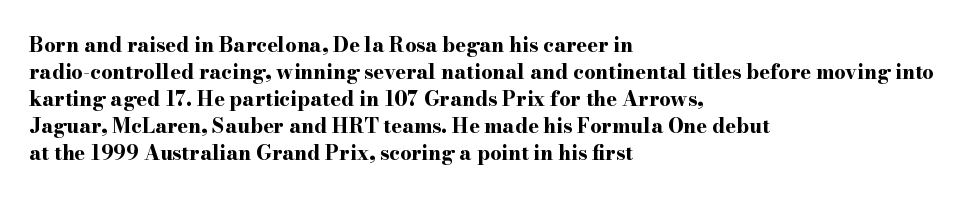
The font's upright variant was chosen for this text. Notice how the passage keeps a crisp vertical edge on the left only. Honestly, the row spacing looks completely unremarkable. Bare-footed words on every line.
